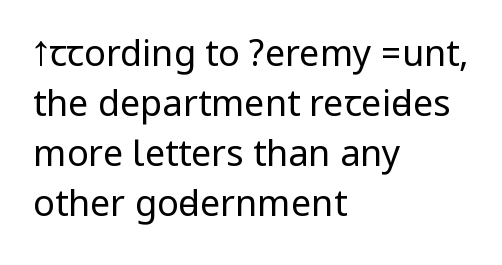
{"serif": "no", "italic": "no", "bold": "no", "weight": "regular", "width": "condensed", "stroke_contrast": "low", "underline": "no", "align": "left", "line_spacing": "normal", "line_spacing_ratio": 1.39, "letter_spacing": "normal", "letter_spacing_em": 0.0, "glyph_px": 36}
